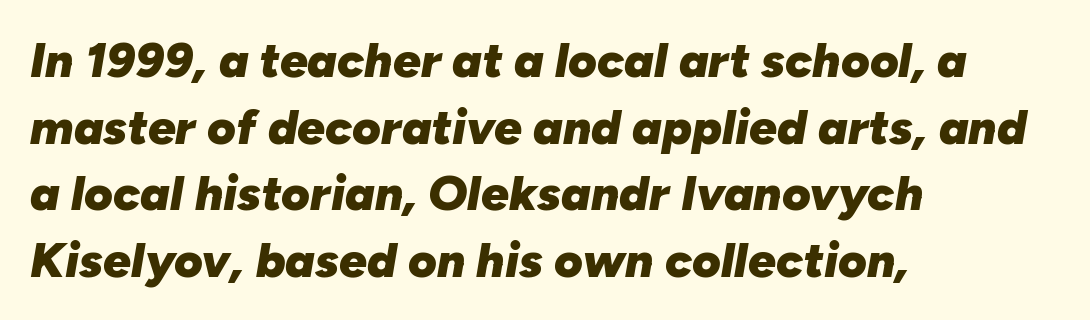
{"italic": "yes", "lean": "right", "slant_degrees": 10, "bold": "yes", "weight": "heavy", "width": "normal", "stroke_contrast": "low", "x_height": "medium", "monospaced": "no", "underline": "no", "align": "left", "line_spacing": "normal", "line_spacing_ratio": 1.36, "letter_spacing": "normal", "letter_spacing_em": 0.0, "glyph_px": 49}
